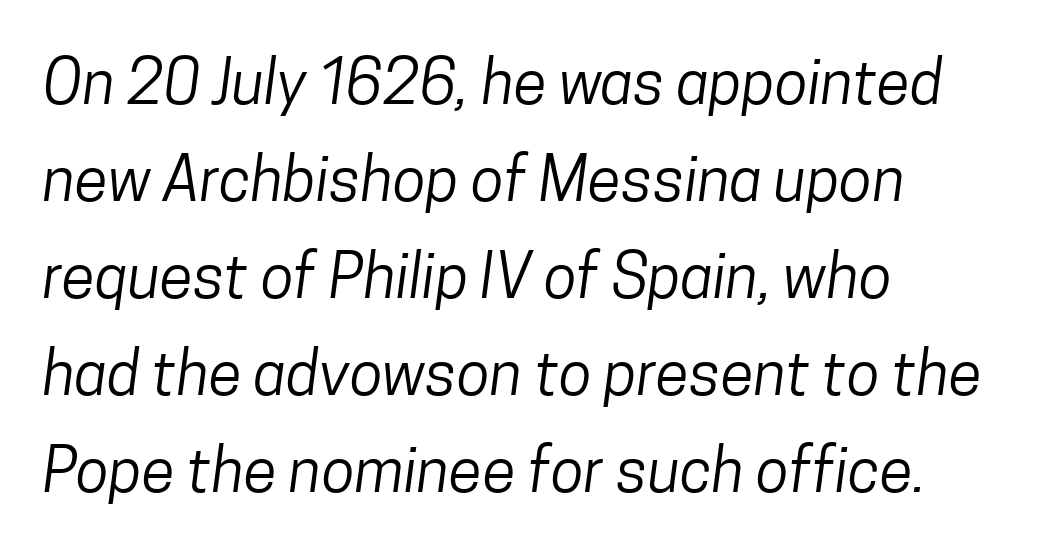
Q: Is the text bold? A: No.
Q: Is the typeface a serif or a sans-serif typeface? A: Sans-serif.
Q: Is the text underlined? A: No.
Q: How is the paragraph aligned? A: Left-aligned.
Q: Is the spacing between letters normal or unusually wide? A: Normal.
Q: Is the spacing between lines tight, normal or loose? A: Normal.
Q: Width (condensed, normal, or wide)? A: Condensed.
Q: Stroke contrast? A: Low.
Q: x-height? A: Medium.
Q: Monospaced? A: No.
